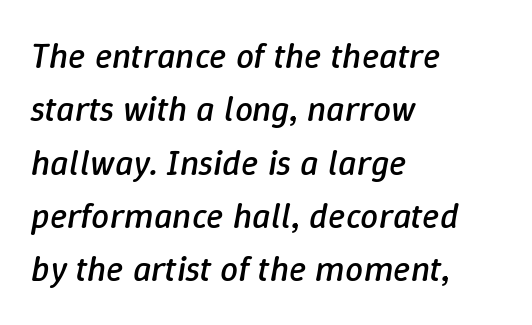
Q: Is the text bold? A: No.
Q: Is the text italic (slanted)? A: Yes, it leans right by about 9 degrees.
Q: Is the text underlined? A: No.
Q: How is the paragraph aligned? A: Left-aligned.
Q: Is the spacing between letters normal or unusually wide? A: Normal.
Q: Is the spacing between lines tight, normal or loose? A: Normal.
Q: Width (condensed, normal, or wide)? A: Normal.
Q: Stroke contrast? A: Low.
Q: x-height? A: Medium.
Q: Monospaced? A: No.
